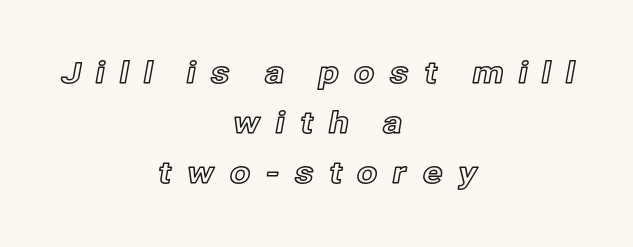
Q: Is the text italic (slanted)? A: Yes.
Q: Is the text underlined? A: No.
Q: How is the paragraph aligned? A: Centered.
Q: Is the spacing between letters normal or unusually wide? A: Unusually wide.
Q: Is the spacing between lines tight, normal or loose? A: Normal.
Q: Width (condensed, normal, or wide)? A: Normal.
Q: x-height? A: Medium.
Q: Monospaced? A: No.
